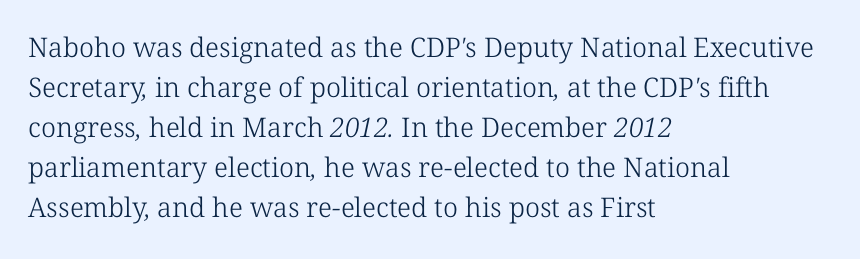
Q: Is the text bold? A: No.
Q: Is the text underlined? A: No.
Q: How is the paragraph aligned? A: Left-aligned.
Q: Is the spacing between letters normal or unusually wide? A: Normal.
Q: Is the spacing between lines tight, normal or loose? A: Normal.
